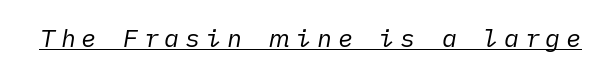
Q: Is the text bold? A: No.
Q: Is the text italic (slanted)? A: Yes, it leans right by about 10 degrees.
Q: Is the text underlined? A: Yes.
Q: Is the spacing between letters normal or unusually wide? A: Unusually wide.
